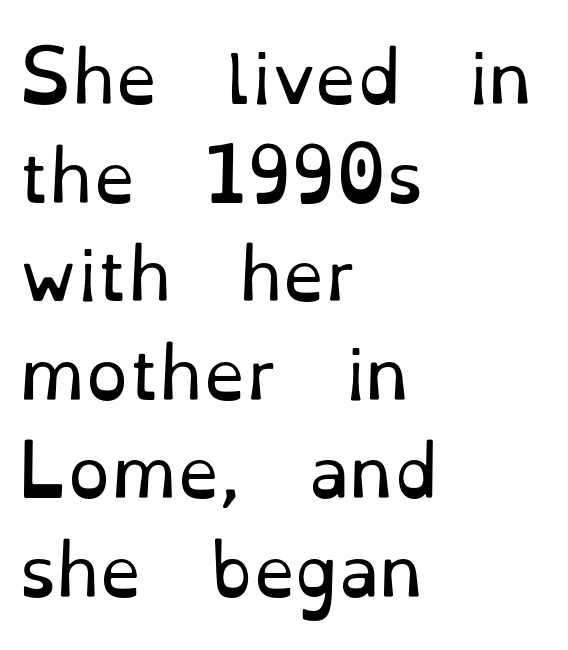
{"italic": "no", "bold": "no", "weight": "regular", "width": "normal", "stroke_contrast": "low", "x_height": "small", "monospaced": "no", "underline": "no", "align": "left", "line_spacing": "normal", "line_spacing_ratio": 1.45, "letter_spacing": "normal", "letter_spacing_em": 0.0, "glyph_px": 68}
